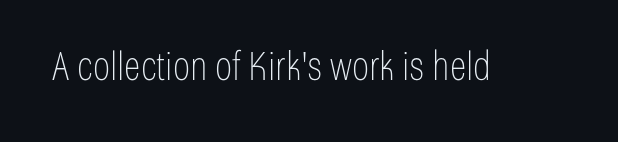
The letters advance in unequal steps, a hallmark of proportional type. The horizontal fit of the characters is conventional and even. In terms of posture, this sample is upright. A typesetter would label this face a sans.
